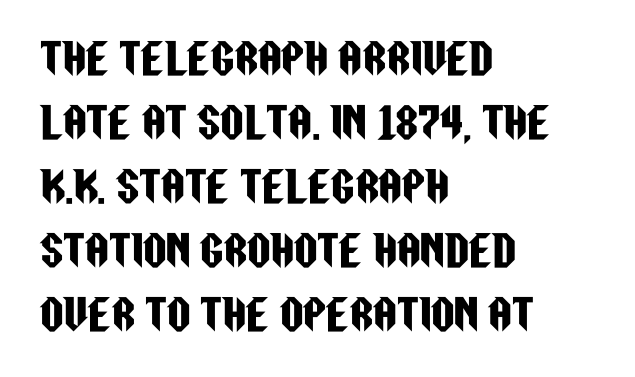
The image shows 41 px condensed sans-serif type, upright; set left-aligned, normal line spacing (1.56x), normal letter spacing, not underlined; low stroke contrast and a large x-height.
